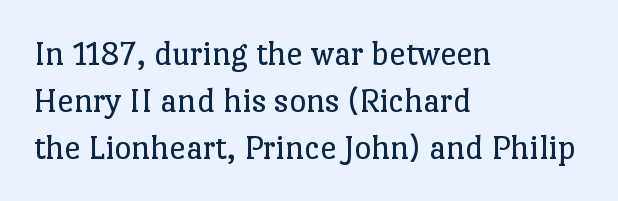
The image shows 36 px regular-weight serif type, upright; set left-aligned, normal line spacing (1.3x), normal letter spacing, not underlined; low stroke contrast and a medium x-height.
